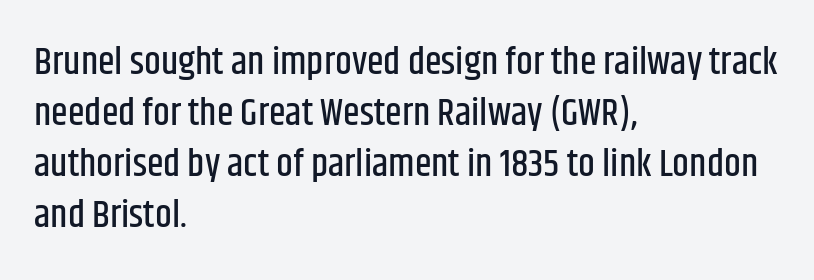
{"serif": "no", "italic": "no", "width": "condensed", "stroke_contrast": "low", "x_height": "large", "monospaced": "no", "underline": "no", "align": "left", "line_spacing": "normal", "line_spacing_ratio": 1.34, "letter_spacing": "normal", "letter_spacing_em": 0.0, "glyph_px": 38}
